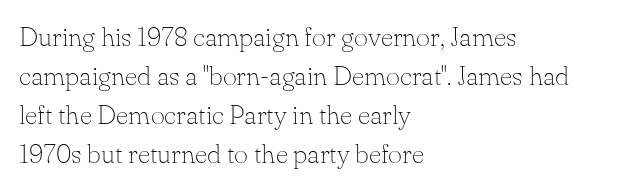
Default kerning and tracking; the words read as compact shapes. No heavy texture on the line: the type isn't bold. A roman cut, with each character standing at attention. Notice how the passage keeps a crisp vertical edge on the left only. Bare-footed words on every line.
